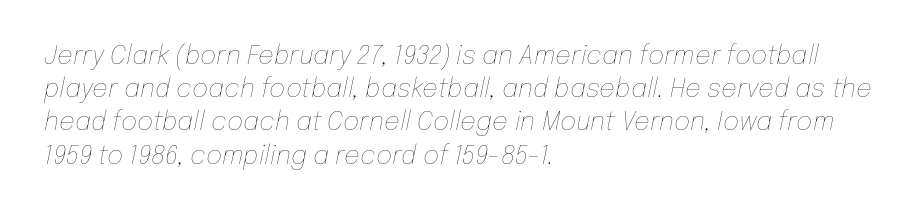
Characters follow at the spacing the type designer built in. Notice how the passage keeps a crisp vertical edge on the left only. Evenly set lines give the paragraph a standard silhouette. Each stroke keeps to a modest, everyday thickness or less.
